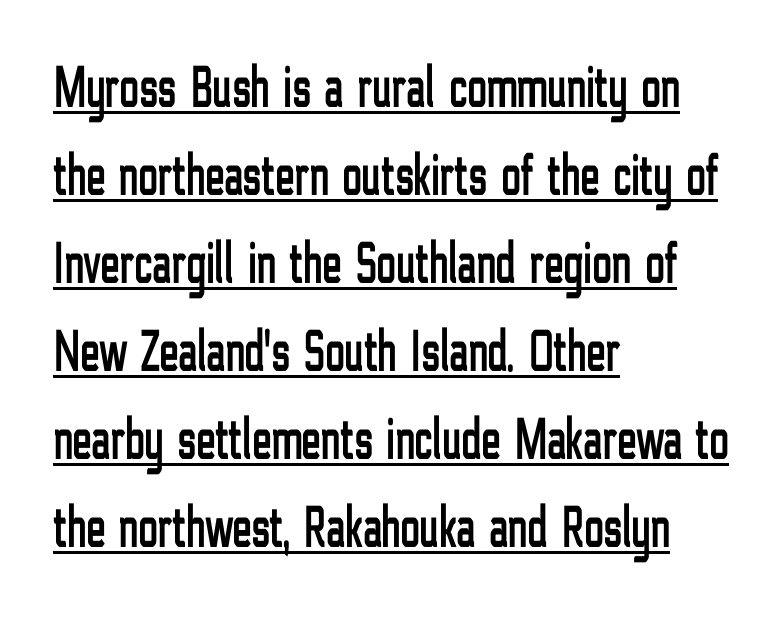
{"serif": "no", "italic": "no", "width": "condensed", "stroke_contrast": "low", "x_height": "medium", "monospaced": "no", "underline": "yes", "align": "left", "line_spacing": "normal", "line_spacing_ratio": 1.49, "letter_spacing": "normal", "letter_spacing_em": 0.0, "glyph_px": 59}
